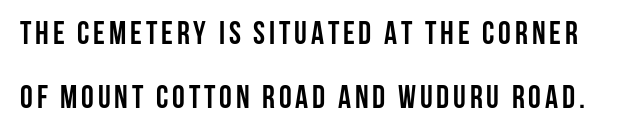
{"serif": "no", "italic": "no", "bold": "yes", "weight": "semibold", "width": "condensed", "stroke_contrast": "low", "x_height": "large", "monospaced": "no", "underline": "no", "line_spacing": "loose", "line_spacing_ratio": 1.99, "glyph_px": 32}
